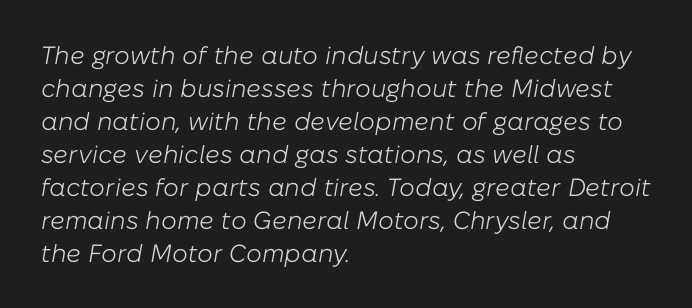
{"italic": "yes", "lean": "right", "slant_degrees": 10, "bold": "no", "underline": "no", "align": "left", "line_spacing": "normal", "line_spacing_ratio": 1.32, "letter_spacing": "normal", "letter_spacing_em": 0.0, "glyph_px": 25}
